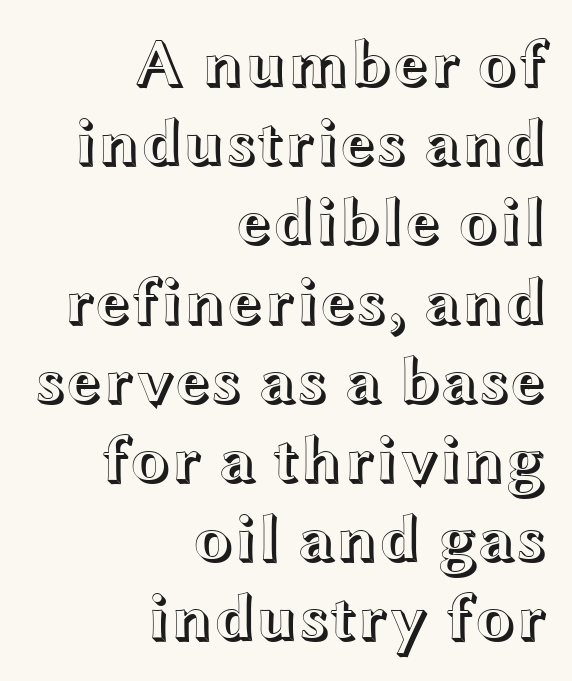
The image shows 66 px wide type, upright; set right-aligned, line spacing 1.2x, normal letter spacing, not underlined; a medium x-height.
